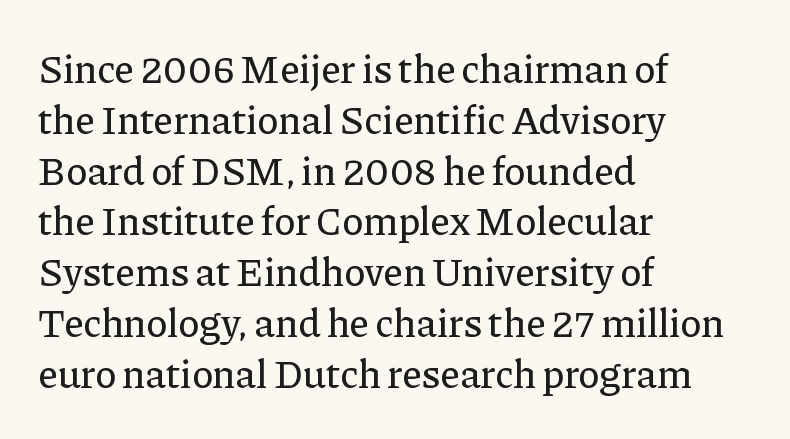
The image shows 40 px serif type, upright; set left-aligned, normal line spacing (1.27x), normal letter spacing, not underlined; low stroke contrast and a medium x-height.
